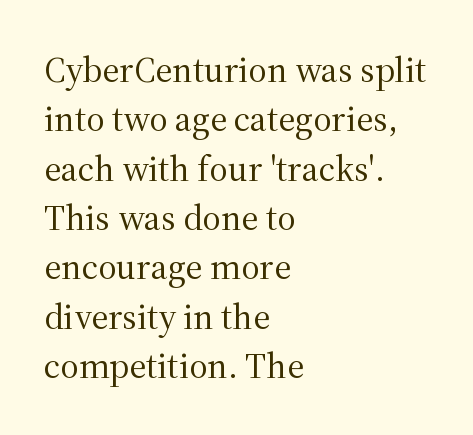
Q: Is the text bold? A: No.
Q: Is the text italic (slanted)? A: No, it is upright.
Q: Is the typeface a serif or a sans-serif typeface? A: Serif.
Q: Is the text underlined? A: No.
Q: How is the paragraph aligned? A: Left-aligned.
Q: Is the spacing between letters normal or unusually wide? A: Normal.
Q: Is the spacing between lines tight, normal or loose? A: Normal.
Q: Width (condensed, normal, or wide)? A: Normal.
Q: Stroke contrast? A: Medium.
Q: x-height? A: Medium.
Q: Monospaced? A: No.
